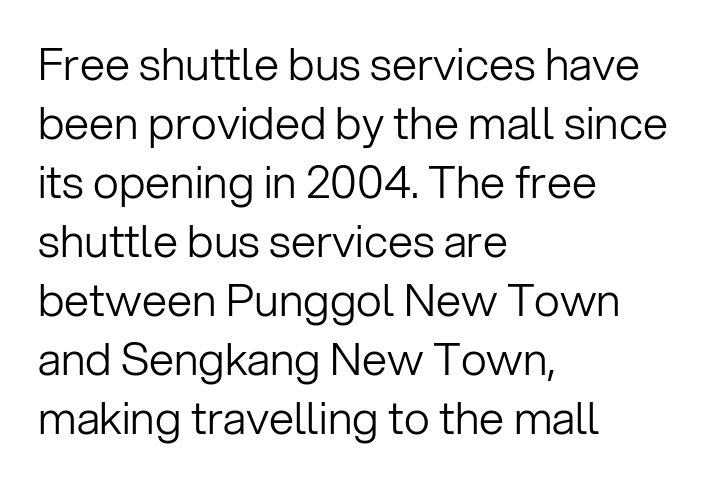
{"serif": "no", "italic": "no", "bold": "no", "weight": "light", "width": "normal", "stroke_contrast": "low", "x_height": "medium", "monospaced": "no", "underline": "no", "align": "left", "line_spacing": "normal", "line_spacing_ratio": 1.31, "letter_spacing": "normal", "letter_spacing_em": 0.0, "glyph_px": 45}
